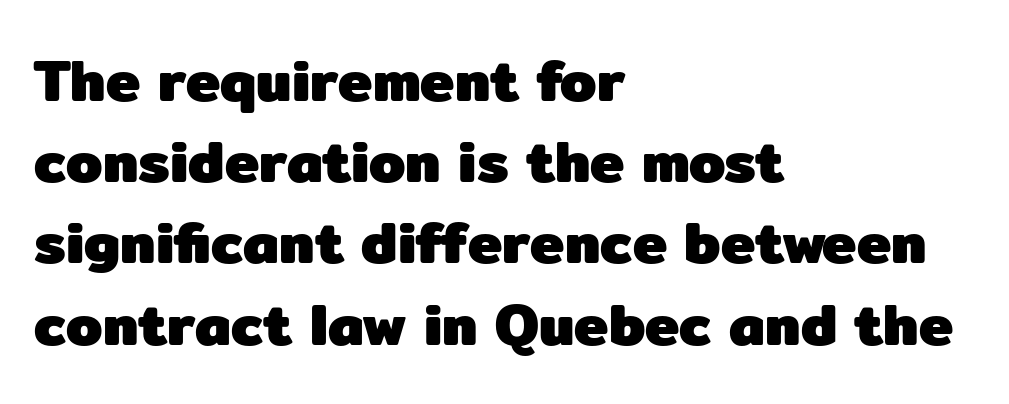
Standard letterfit; no display-style spreading of the glyphs. The gap between lines stays unmarked. Emphasis by weight is at full strength: bold. The paragraph shown leans on its left margin.
